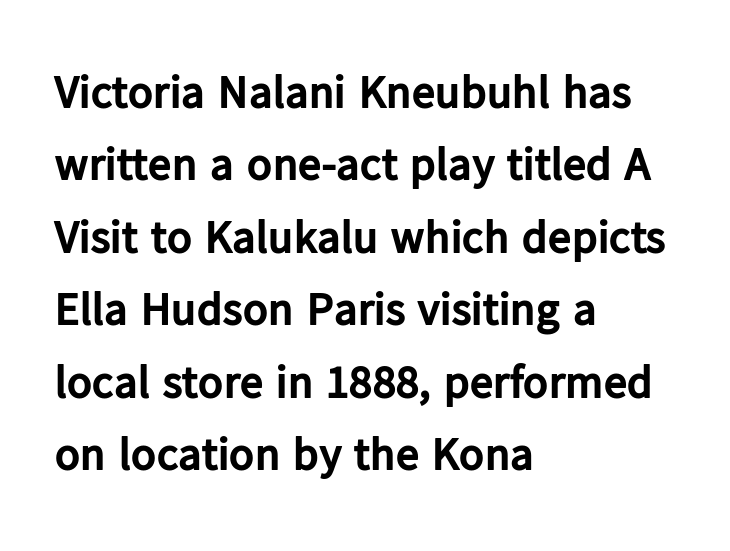
The image shows 47 px bold sans-serif type, upright; set left-aligned, normal line spacing (1.54x), normal letter spacing, not underlined; low stroke contrast and a medium x-height.
